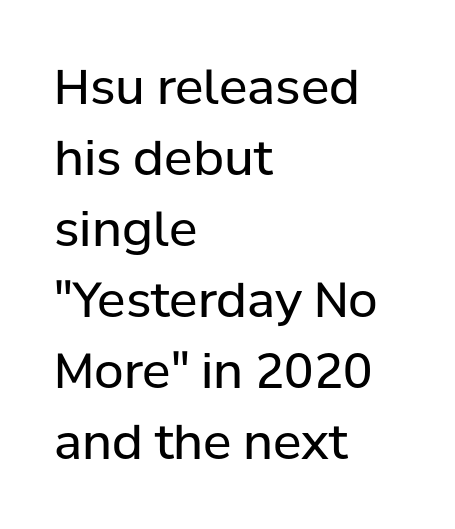
The characters are drawn with everyday or finer stroke widths. Horizontal bands of white between lines are of average thickness. The lettering stays uniformly vertical, giving the passage a roman look. A typesetter would call this proportional, since set widths differ per character. Check under the words: just untouched page.
